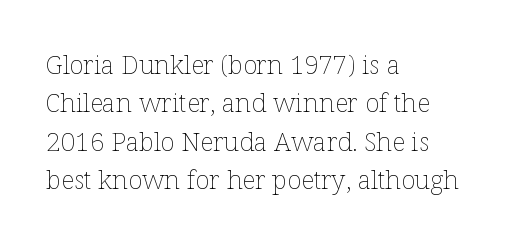
{"italic": "no", "bold": "no", "underline": "no", "align": "left", "line_spacing": "normal", "line_spacing_ratio": 1.48, "letter_spacing": "normal", "letter_spacing_em": 0.0, "glyph_px": 26}
